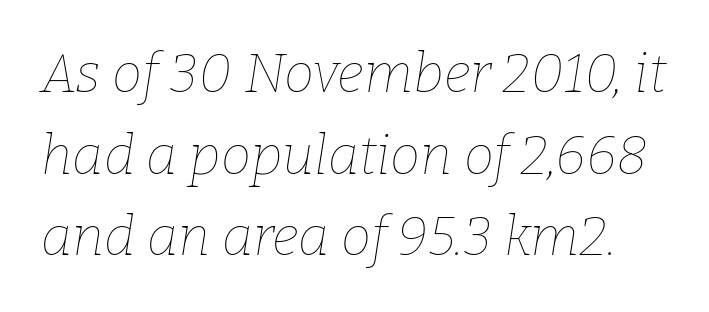
The image shows 54 px thin type, italic (leaning right); set normal line spacing (1.51x), normal letter spacing, not underlined; low stroke contrast and a medium x-height.
